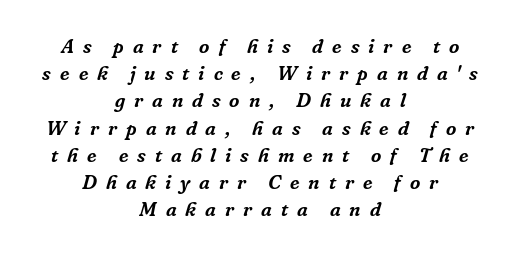
The image shows 20 px text type, italic (leaning right); set centered, normal line spacing (1.36x), unusually wide letter spacing (+0.45 em), not underlined.
